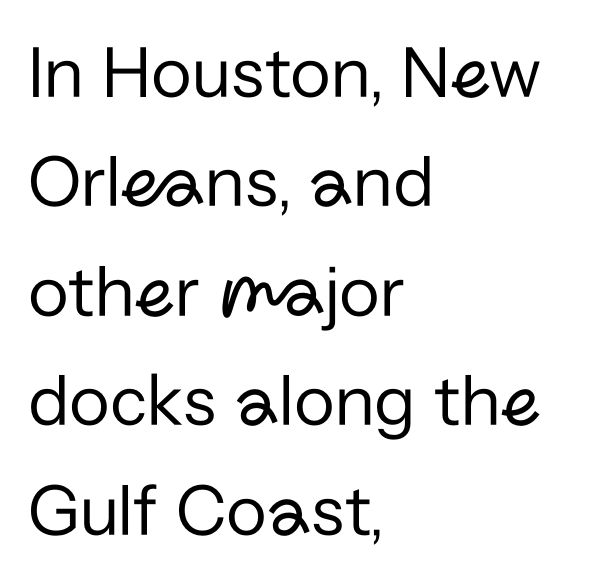
The image shows 75 px regular-weight sans-serif type, upright; set left-aligned, normal line spacing (1.46x), normal letter spacing, not underlined; low stroke contrast and a medium x-height.
